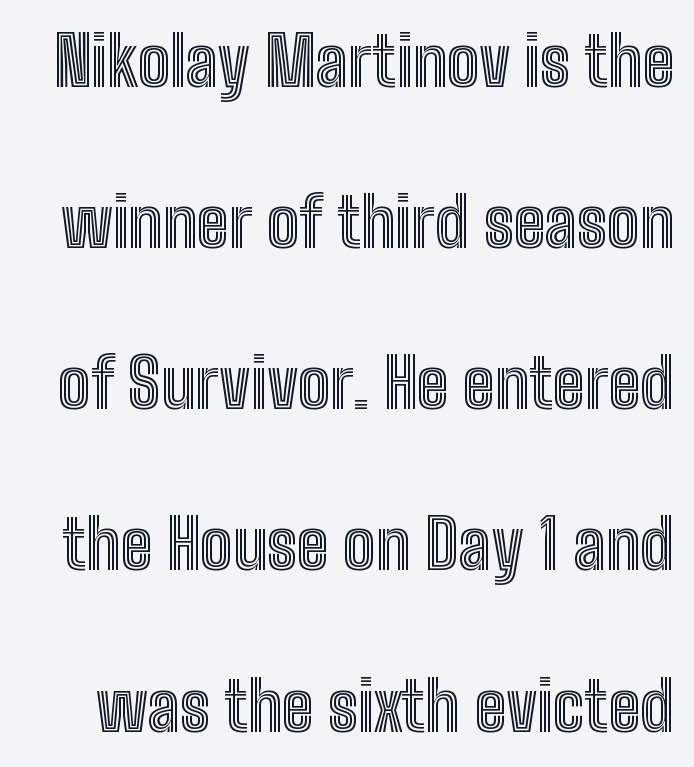
Q: Is the text italic (slanted)? A: No, it is upright.
Q: Is the text underlined? A: No.
Q: Is the spacing between letters normal or unusually wide? A: Normal.
Q: Is the spacing between lines tight, normal or loose? A: Loose.
Q: Width (condensed, normal, or wide)? A: Condensed.
Q: x-height? A: Medium.
Q: Monospaced? A: No.
